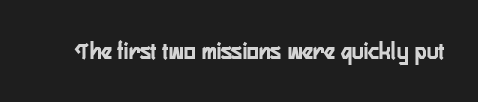
The image shows 25 px text type, upright; set normal letter spacing, not underlined.
